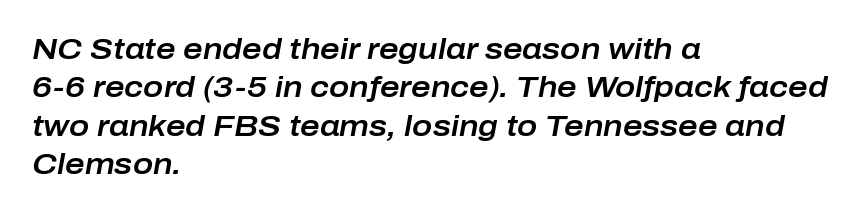
The image shows 30 px text type, italic (leaning right); set left-aligned, normal line spacing (1.28x), normal letter spacing, not underlined; low stroke contrast and a medium x-height.
